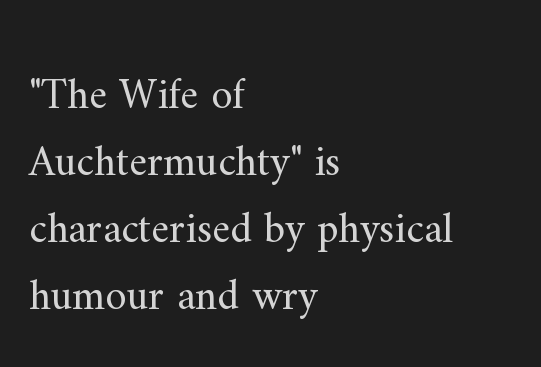
Q: Is the text bold? A: No.
Q: Is the text italic (slanted)? A: No, it is upright.
Q: Is the typeface a serif or a sans-serif typeface? A: Serif.
Q: Is the text underlined? A: No.
Q: How is the paragraph aligned? A: Left-aligned.
Q: Is the spacing between letters normal or unusually wide? A: Normal.
Q: Is the spacing between lines tight, normal or loose? A: Normal.
Q: Width (condensed, normal, or wide)? A: Normal.
Q: Stroke contrast? A: Medium.
Q: x-height? A: Small.
Q: Monospaced? A: No.
